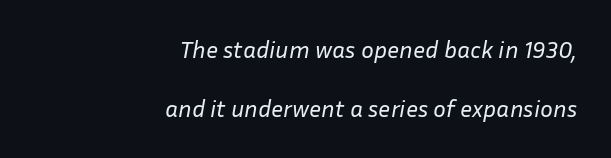
A flush-right, rag-left setting is used for this passage. If you measured baseline to baseline, you'd find a long distance. Stems here are at most as thick as an everyday book face. It's the slanting kind of type. Rule under the text: the space is simply empty. Default kerning and tracking; the words read as compact shapes.
